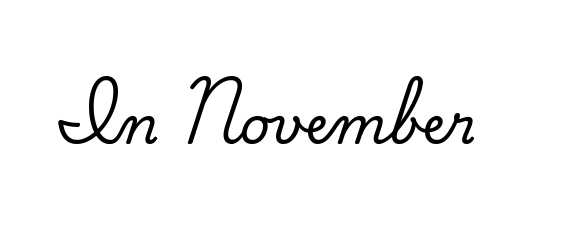
{"serif": "yes", "width": "normal", "stroke_contrast": "medium", "x_height": "small", "monospaced": "no", "underline": "no", "letter_spacing": "normal", "letter_spacing_em": 0.0, "glyph_px": 52}
